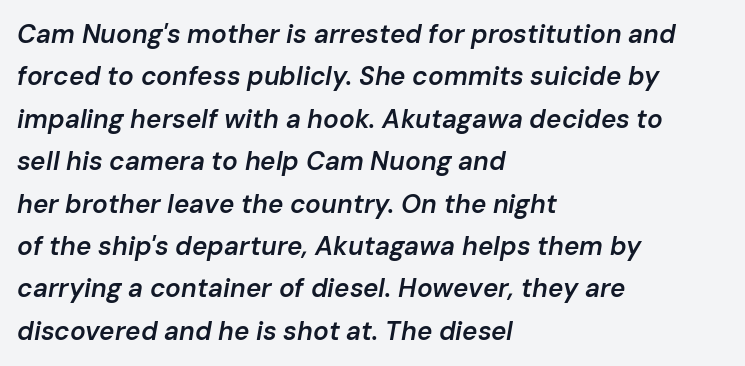
Q: Is the text bold? A: Semi-bold.
Q: Is the text italic (slanted)? A: Yes, it leans right by about 10 degrees.
Q: Is the text underlined? A: No.
Q: How is the paragraph aligned? A: Left-aligned.
Q: Is the spacing between letters normal or unusually wide? A: Normal.
Q: Is the spacing between lines tight, normal or loose? A: Normal.
